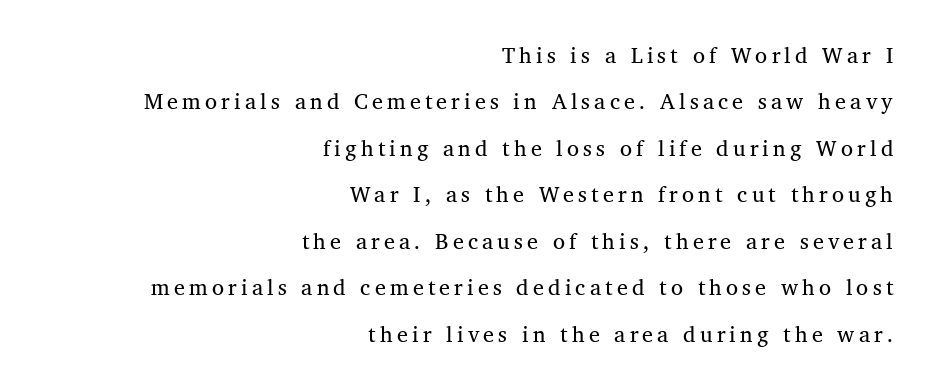
Q: Is the text bold? A: No.
Q: Is the text italic (slanted)? A: No, it is upright.
Q: Is the text underlined? A: No.
Q: How is the paragraph aligned? A: Right-aligned.
Q: Is the spacing between lines tight, normal or loose? A: Loose.
